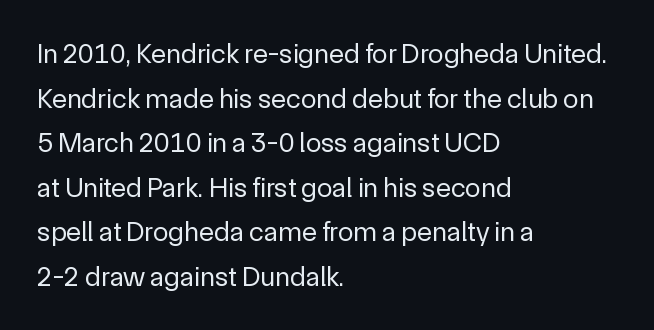
Q: Is the text bold? A: No.
Q: Is the text italic (slanted)? A: No, it is upright.
Q: Is the typeface a serif or a sans-serif typeface? A: Sans-serif.
Q: Is the text underlined? A: No.
Q: How is the paragraph aligned? A: Left-aligned.
Q: Is the spacing between letters normal or unusually wide? A: Normal.
Q: Is the spacing between lines tight, normal or loose? A: Normal.
Q: Width (condensed, normal, or wide)? A: Normal.
Q: x-height? A: Medium.
Q: Monospaced? A: No.
